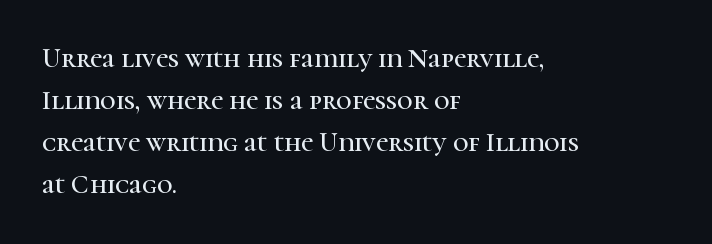
{"italic": "no", "underline": "no", "align": "left", "line_spacing": "normal", "line_spacing_ratio": 1.56, "letter_spacing": "normal", "letter_spacing_em": 0.0, "glyph_px": 27}
